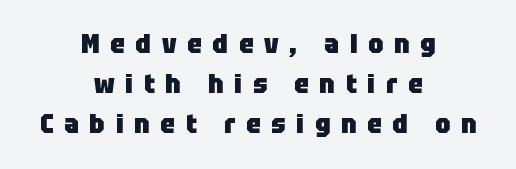
The image shows 26 px bold type, upright; set centered, normal line spacing (1.54x), unusually wide letter spacing (+0.42 em), not underlined.
